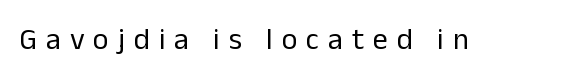
{"serif": "no", "italic": "no", "bold": "no", "weight": "regular", "width": "normal", "stroke_contrast": "low", "x_height": "medium", "monospaced": "no", "underline": "no", "letter_spacing": "wide", "letter_spacing_em": 0.3, "glyph_px": 30}
